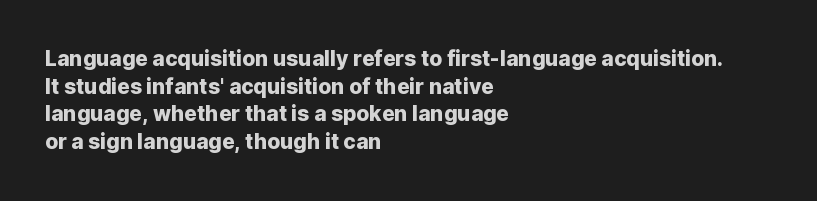
Q: Is the text italic (slanted)? A: No, it is upright.
Q: Is the text underlined? A: No.
Q: How is the paragraph aligned? A: Left-aligned.
Q: Is the spacing between letters normal or unusually wide? A: Normal.
Q: Is the spacing between lines tight, normal or loose? A: Normal.
